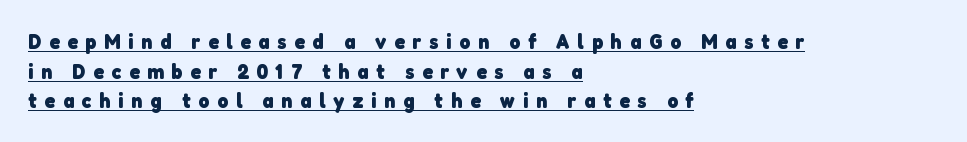
The compositor pushed each line to the left boundary. The leading is moderate, giving the passage an even texture. Somebody hit Ctrl+U on this one — the words are underlined. Thick stems and heavy bowls — unmistakably bold.
